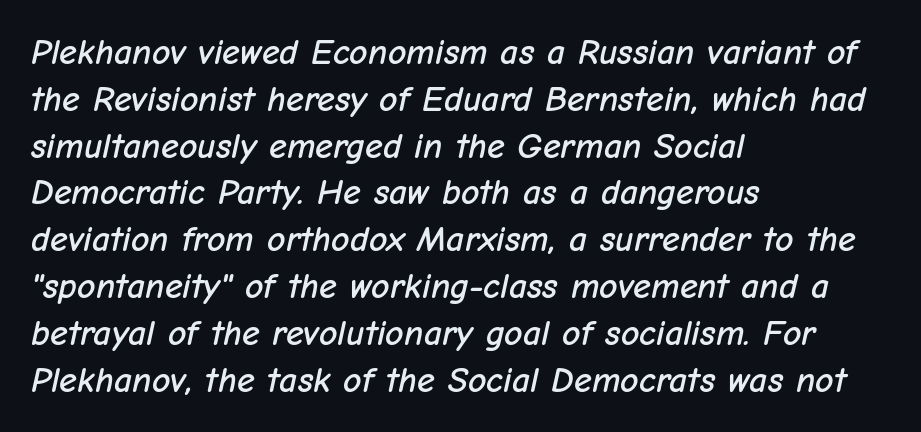
Q: Is the text italic (slanted)? A: Yes, it leans right by about 12 degrees.
Q: Is the text underlined? A: No.
Q: How is the paragraph aligned? A: Left-aligned.
Q: Is the spacing between letters normal or unusually wide? A: Normal.
Q: Is the spacing between lines tight, normal or loose? A: Normal.
Q: Width (condensed, normal, or wide)? A: Normal.
Q: Stroke contrast? A: Low.
Q: x-height? A: Medium.
Q: Monospaced? A: No.
